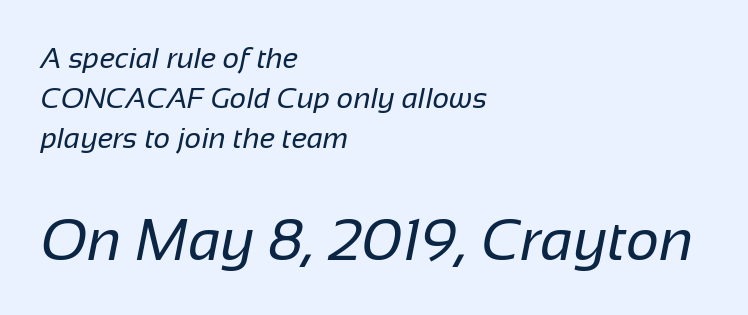
The image shows 58 px regular-weight sans-serif type; set left-aligned, normal line spacing (1.38x), normal letter spacing, not underlined; the second (bottom) block is 2.0x larger; low stroke contrast and a medium x-height.
